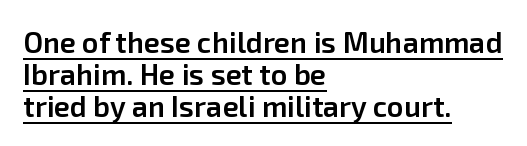
Q: Is the text bold? A: Semi-bold.
Q: Is the text italic (slanted)? A: No, it is upright.
Q: Is the typeface a serif or a sans-serif typeface? A: Sans-serif.
Q: Is the text underlined? A: Yes.
Q: How is the paragraph aligned? A: Left-aligned.
Q: Is the spacing between letters normal or unusually wide? A: Normal.
Q: Is the spacing between lines tight, normal or loose? A: Tight.
Q: Width (condensed, normal, or wide)? A: Normal.
Q: Stroke contrast? A: Low.
Q: x-height? A: Medium.
Q: Monospaced? A: No.
